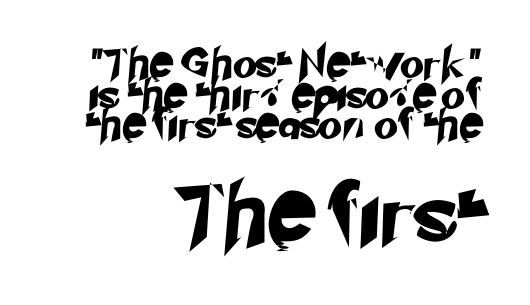
{"serif": "no", "width": "normal", "stroke_contrast": "low", "x_height": "small", "monospaced": "no", "underline": "no", "align": "right", "line_spacing": "tight", "line_spacing_ratio": 1.02, "larger_block": "second", "size_ratio": 2.0, "glyph_px": 60}
